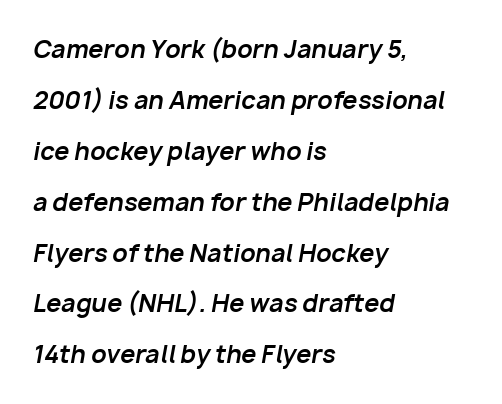
{"italic": "yes", "lean": "right", "slant_degrees": 10, "bold": "yes", "underline": "no", "align": "left", "line_spacing": "loose", "line_spacing_ratio": 2.12, "letter_spacing": "normal", "letter_spacing_em": 0.0, "glyph_px": 24}
